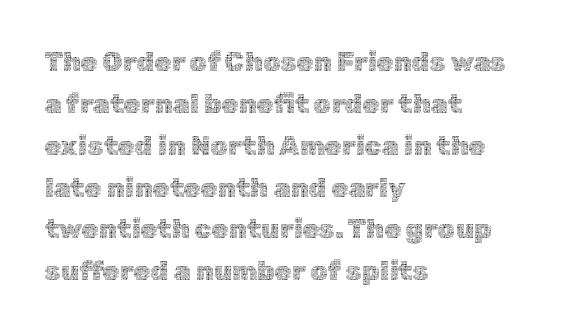
Q: Is the text bold? A: No.
Q: Is the text italic (slanted)? A: No, it is upright.
Q: Is the text underlined? A: No.
Q: How is the paragraph aligned? A: Left-aligned.
Q: Is the spacing between letters normal or unusually wide? A: Normal.
Q: Is the spacing between lines tight, normal or loose? A: Normal.
